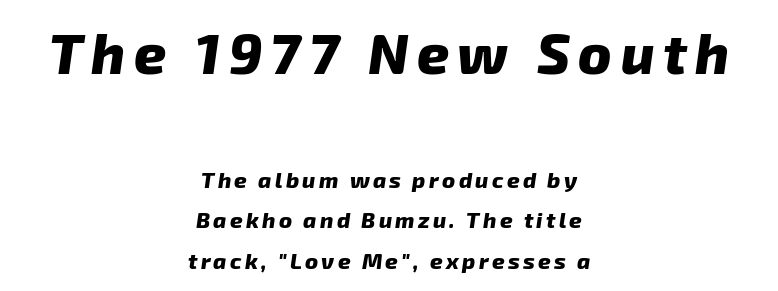
{"serif": "no", "bold": "yes", "weight": "heavy", "width": "normal", "stroke_contrast": "low", "x_height": "medium", "monospaced": "no", "underline": "no", "align": "center", "line_spacing_ratio": 1.84, "larger_block": "first", "size_ratio": 2.55, "glyph_px": 56}
